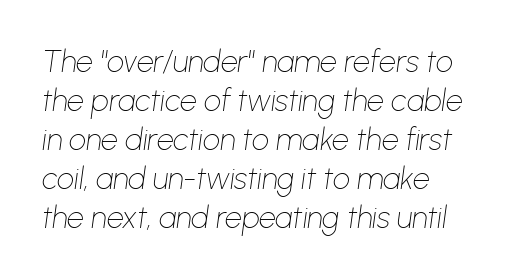
{"italic": "yes", "lean": "right", "slant_degrees": 8, "bold": "no", "weight": "thin", "width": "normal", "stroke_contrast": "low", "x_height": "medium", "monospaced": "no", "underline": "no", "line_spacing": "normal", "line_spacing_ratio": 1.3, "letter_spacing": "normal", "letter_spacing_em": 0.0, "glyph_px": 30}
